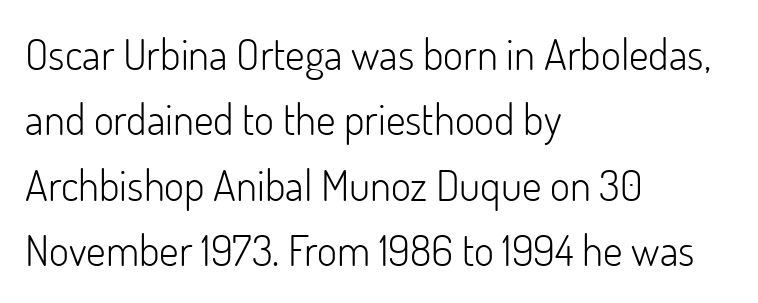
Rows of type keep a routine distance in the vertical direction. The space directly below the letters is spotless. Proportional: the letters do not fall into vertical columns. The typeface chosen for these lines omits serifs.
